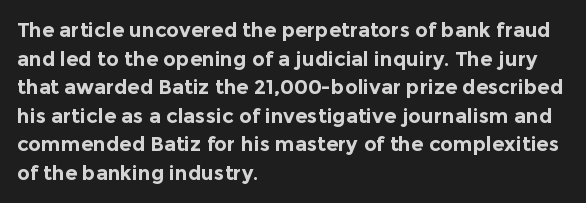
This sample uses an upright cut, with every glyph sitting square on the baseline. Only glyphs here, with clear space below each row. Visually the block forms a straight wall on the left and a jagged coastline on the right. Its strokes are broad and dark, the hallmark of bold type. This block has exactly the height ordinary leading produces. The passage shown has conventional tracking throughout.
